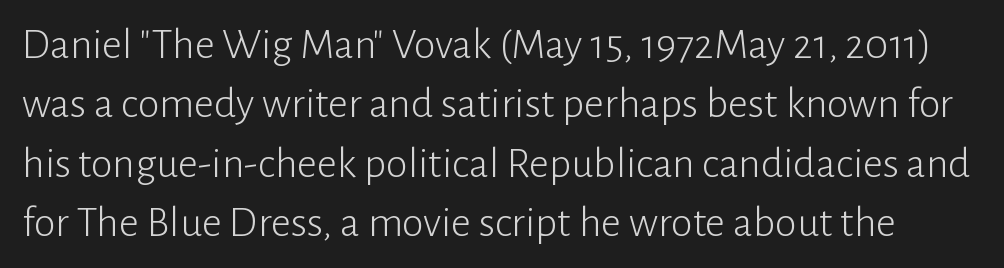
{"serif": "no", "italic": "no", "bold": "no", "weight": "light", "width": "normal", "stroke_contrast": "low", "x_height": "medium", "monospaced": "no", "underline": "no", "line_spacing": "normal", "line_spacing_ratio": 1.35, "letter_spacing": "normal", "letter_spacing_em": 0.0, "glyph_px": 44}
